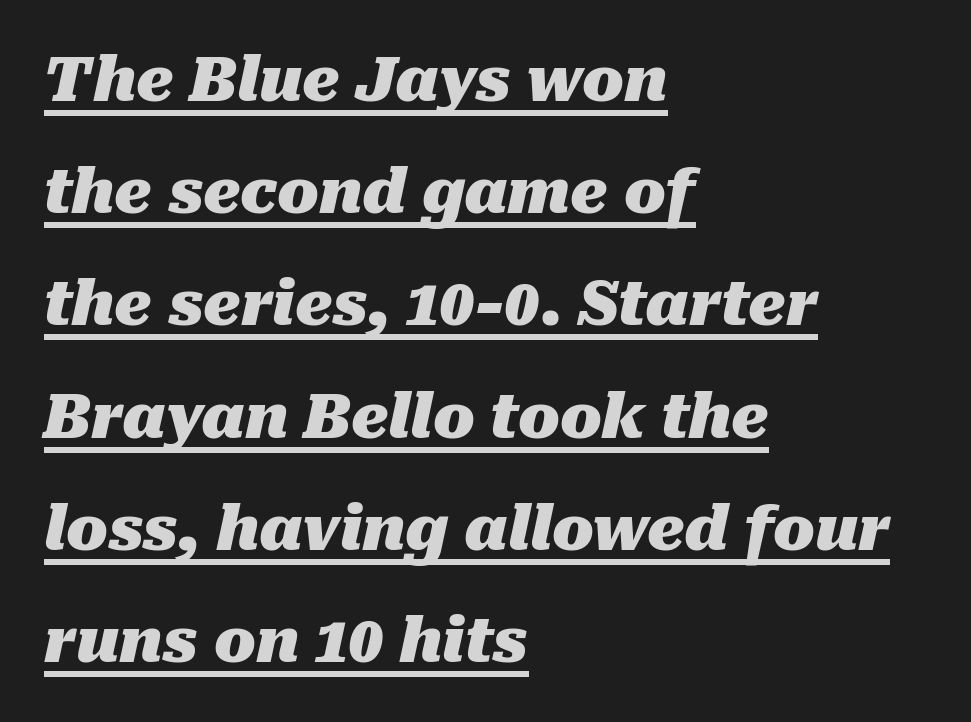
{"italic": "yes", "lean": "right", "slant_degrees": 10, "bold": "yes", "weight": "heavy", "width": "normal", "stroke_contrast": "medium", "x_height": "medium", "monospaced": "no", "underline": "yes", "align": "left", "line_spacing_ratio": 1.84, "letter_spacing": "normal", "letter_spacing_em": 0.0, "glyph_px": 61}
